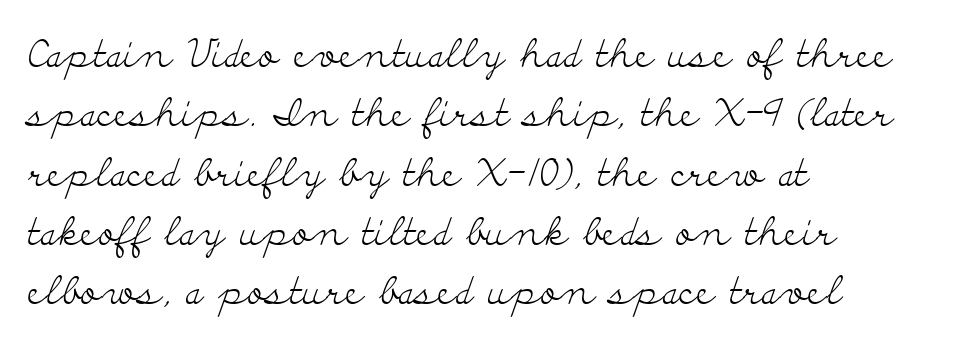
Q: Is the text bold? A: No.
Q: Is the text italic (slanted)? A: Yes.
Q: Is the typeface a serif or a sans-serif typeface? A: Serif.
Q: Is the text underlined? A: No.
Q: How is the paragraph aligned? A: Left-aligned.
Q: Is the spacing between letters normal or unusually wide? A: Normal.
Q: Is the spacing between lines tight, normal or loose? A: Normal.
Q: Width (condensed, normal, or wide)? A: Wide.
Q: Stroke contrast? A: Low.
Q: x-height? A: Small.
Q: Monospaced? A: No.
